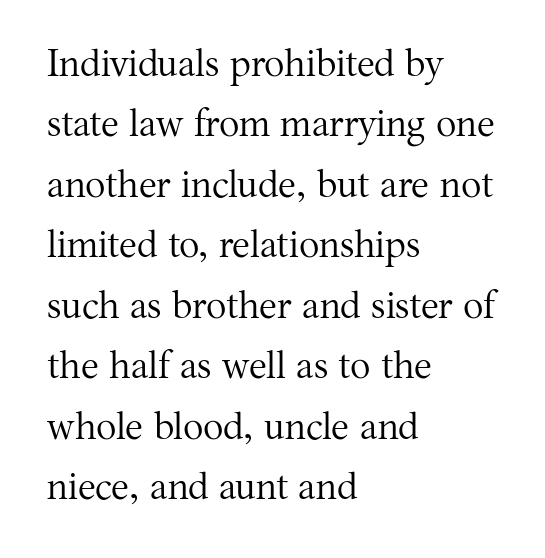
These glyphs show unthickened strokes, regular width or finer. Do the characters align in a grid? No, the font is proportional. Are there feet on the stems? There are — it's a serif. Spacing between characters is what you'd get straight out of the box.
